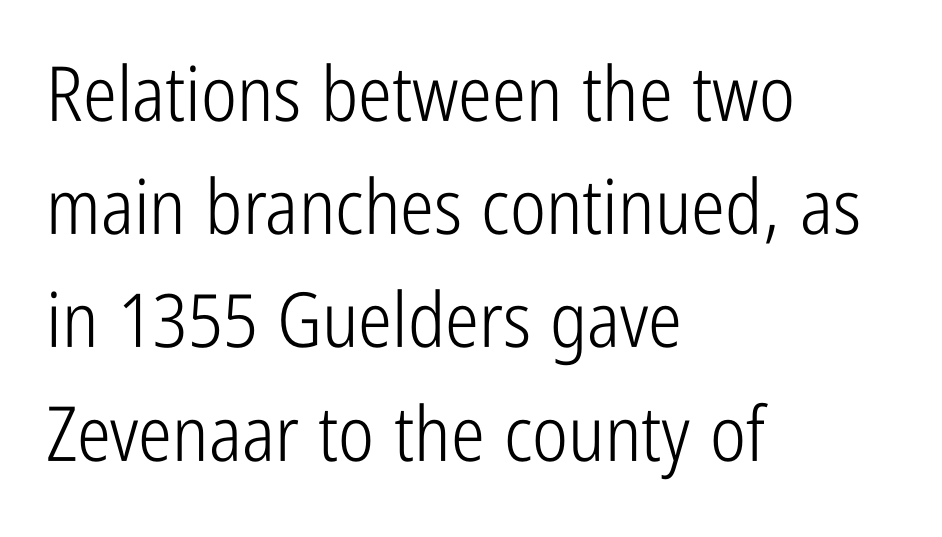
In terms of leading, this rendering sits right in the middle. Notice how the stems are strictly vertical — no italics here. Caption: standard tracking, unaltered. You could not count columns in this text — the font is proportionally spaced. This rendering employs a face without finishing strokes, i.e., a sans-serif.
